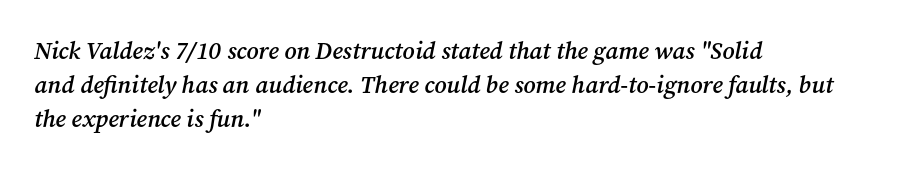
Here the glyphs are tracked normally, forming tight word shapes. All the whitespace from short lines collects on the right. Notice how the stems are inclined rather than vertical — that's the hallmark of italics. A normal amount of white space separates one row of letters from the next.
